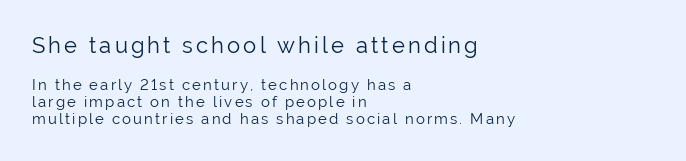
Q: Is the text bold? A: No.
Q: Is the text italic (slanted)? A: No, it is upright.
Q: Is the text underlined? A: No.
Q: How is the paragraph aligned? A: Left-aligned.
Q: Is the spacing between lines tight, normal or loose? A: Tight.
Q: Which block of text is set in a larger size, the first (top) or the second (bottom)? A: The first (top) one.
